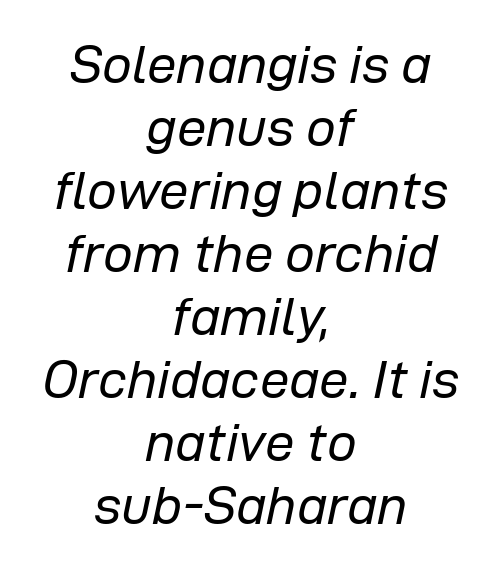
Q: Is the text bold? A: No.
Q: Is the text italic (slanted)? A: Yes, it leans right by about 12 degrees.
Q: Is the text underlined? A: No.
Q: How is the paragraph aligned? A: Centered.
Q: Is the spacing between letters normal or unusually wide? A: Normal.
Q: Width (condensed, normal, or wide)? A: Normal.
Q: Stroke contrast? A: Low.
Q: x-height? A: Medium.
Q: Monospaced? A: No.
